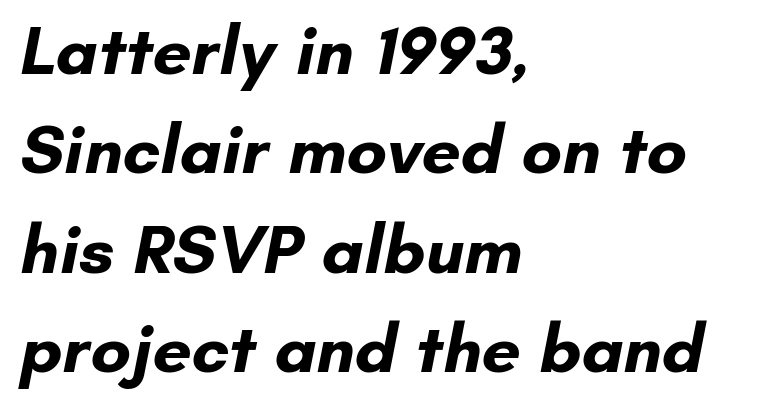
The image shows 69 px bold sans-serif type; set left-aligned, normal line spacing (1.44x), normal letter spacing, not underlined; low stroke contrast and a small x-height.
